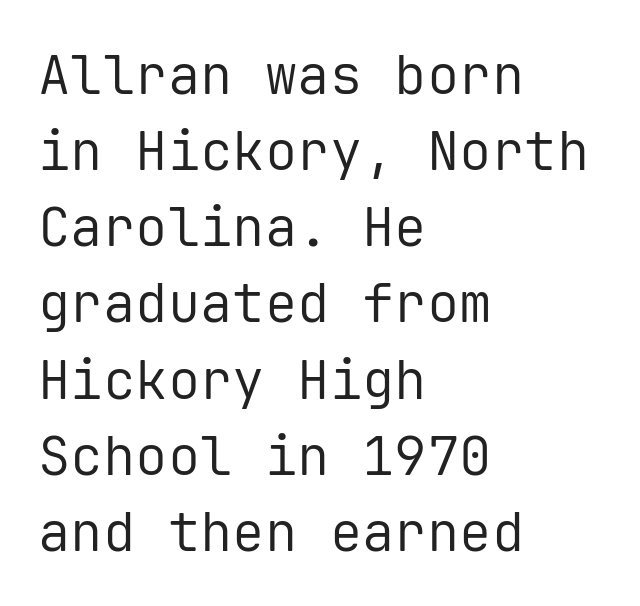
The image shows 54 px regular-weight sans-serif type, upright, monospaced; set left-aligned, normal line spacing (1.41x), normal letter spacing, not underlined; low stroke contrast and a medium x-height.
